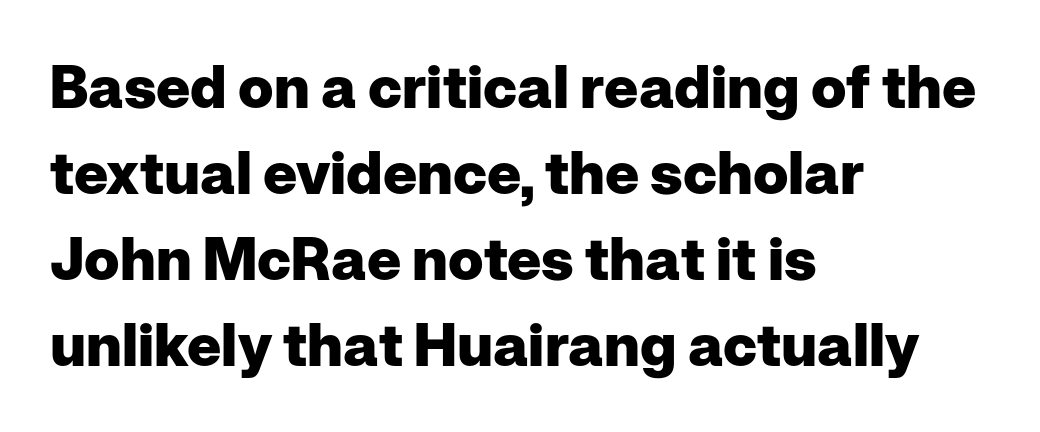
{"serif": "no", "italic": "no", "bold": "yes", "weight": "heavy", "width": "normal", "stroke_contrast": "low", "x_height": "medium", "monospaced": "no", "underline": "no", "align": "left", "line_spacing": "normal", "line_spacing_ratio": 1.46, "letter_spacing": "normal", "letter_spacing_em": 0.0, "glyph_px": 59}
